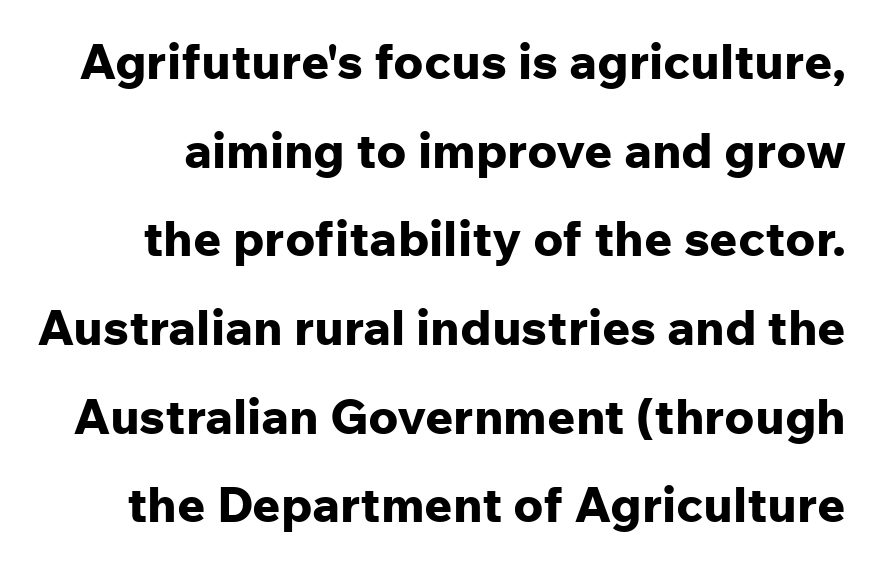
Honestly, there is no underline to notice here at all. No extra tracking has been applied to these lines. You could not count columns in this text — the font is proportionally spaced. The sample has been set heavy, in full bold. Designer's note — italics off, roman on. Is this a sans? Yes — the strokes have no serifs.
